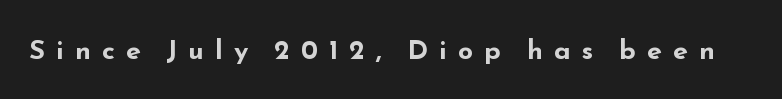
Style check: upright. The sample has been set heavy, in full bold. You could only call the tracking loose — the letters float apart. Only glyphs here, with clear space below each row.
